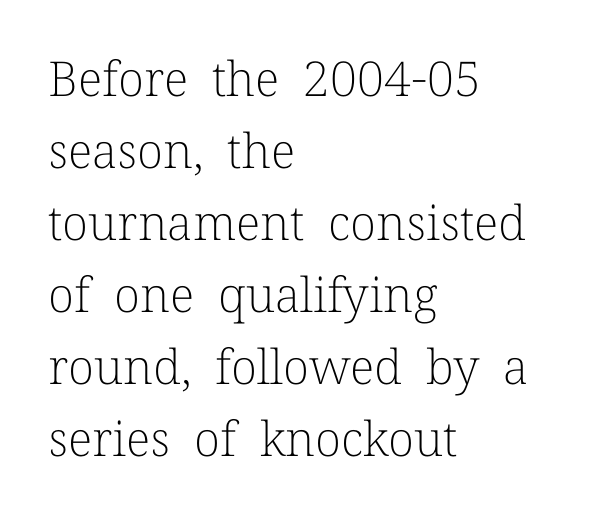
Each letter keeps its own natural width here, so spacing adapts to shape. Is the type heavy? It reads as light-to-regular instead. Descender tails drop into unmarked territory. In CSS terms this would be text-align: left.
